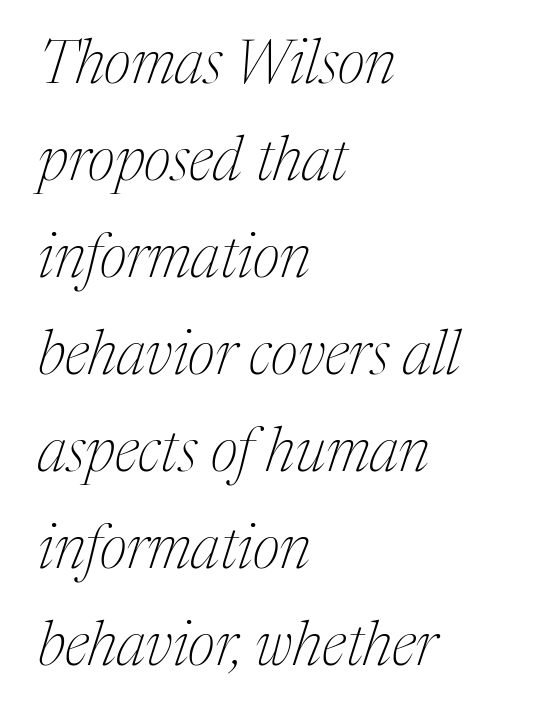
The image shows 61 px thin serif type, italic (leaning right); set left-aligned, normal line spacing (1.59x), normal letter spacing, not underlined; medium stroke contrast and a medium x-height.
